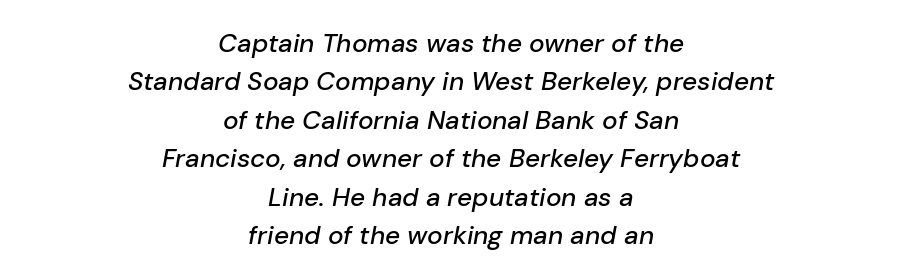
The image shows 26 px text type, italic (leaning right); set centered, normal line spacing (1.48x), normal letter spacing, not underlined.
